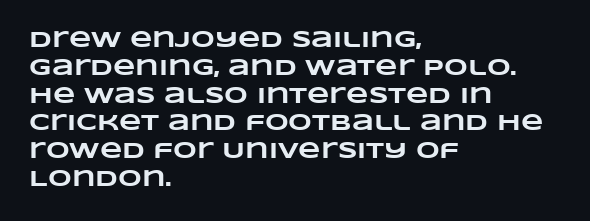
The image shows 23 px bold type; set left-aligned, line spacing 1.21x, normal letter spacing, not underlined.
